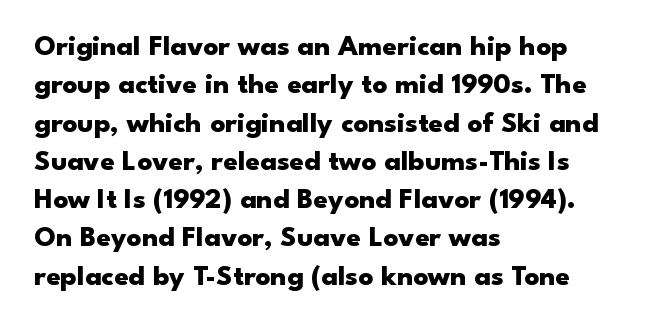
Q: Is the text bold? A: Yes.
Q: Is the text italic (slanted)? A: No, it is upright.
Q: Is the typeface a serif or a sans-serif typeface? A: Sans-serif.
Q: Is the text underlined? A: No.
Q: How is the paragraph aligned? A: Left-aligned.
Q: Is the spacing between letters normal or unusually wide? A: Normal.
Q: Is the spacing between lines tight, normal or loose? A: Normal.
Q: Width (condensed, normal, or wide)? A: Wide.
Q: Stroke contrast? A: Low.
Q: x-height? A: Small.
Q: Monospaced? A: No.
